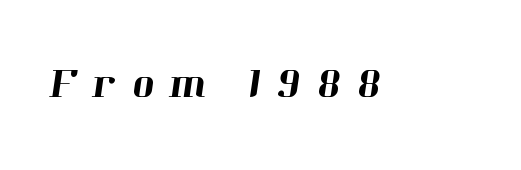
Just letters on the line, the space beneath them empty. The letters carry serifs — small finishing strokes at the ends of their stems. Tracking value appears strongly positive — letters spread wide. Think of a printed novel: that variable character pitch is what you see here.
